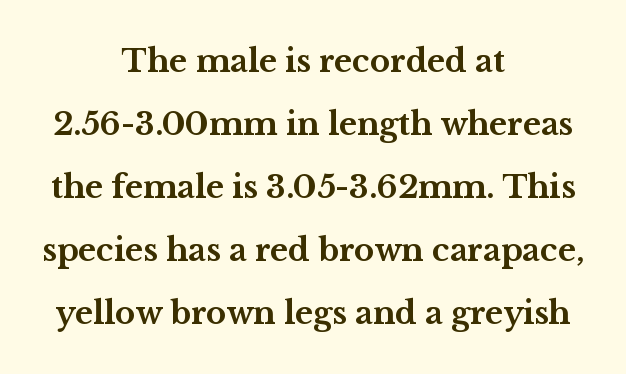
{"serif": "yes", "italic": "no", "bold": "yes", "weight": "bold", "width": "wide", "stroke_contrast": "medium", "x_height": "medium", "monospaced": "no", "underline": "no", "align": "center", "line_spacing": "loose", "line_spacing_ratio": 2.03, "letter_spacing": "normal", "letter_spacing_em": 0.0, "glyph_px": 31}
